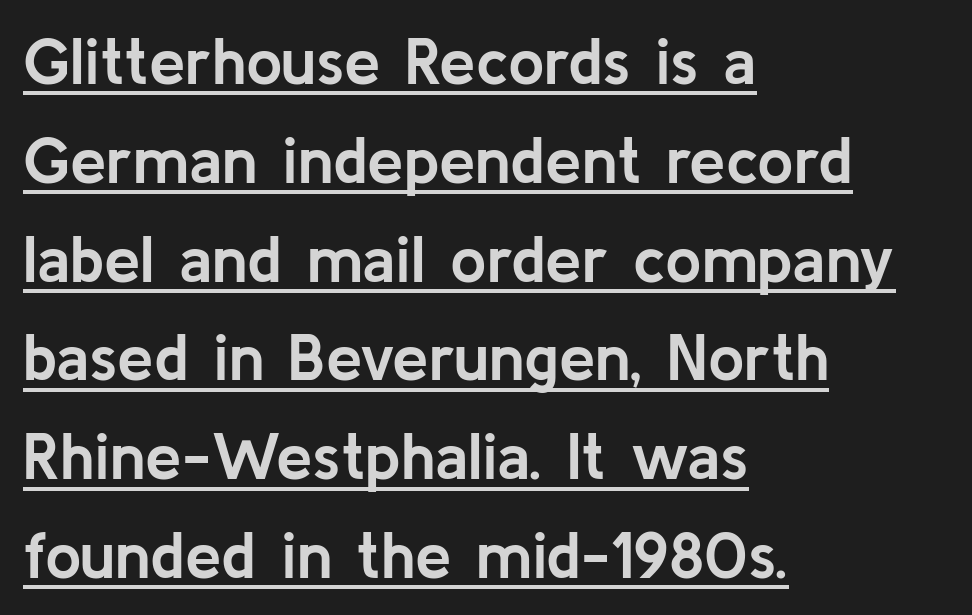
The image shows 65 px semibold sans-serif type, upright; set left-aligned, normal line spacing (1.52x), normal letter spacing, underlined; low stroke contrast and a medium x-height.
